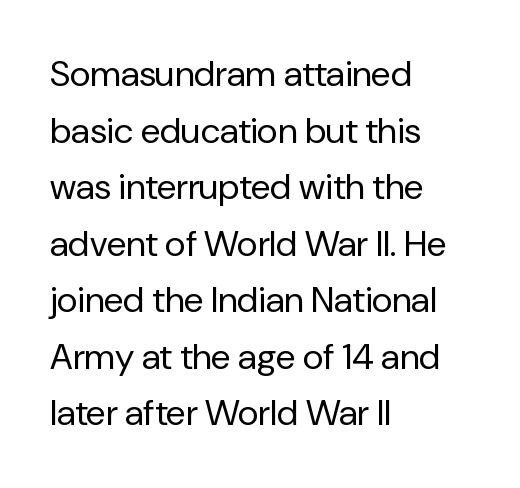
The image shows 36 px regular-weight sans-serif type, upright; set left-aligned, normal line spacing (1.57x), normal letter spacing, not underlined; low stroke contrast and a medium x-height.
